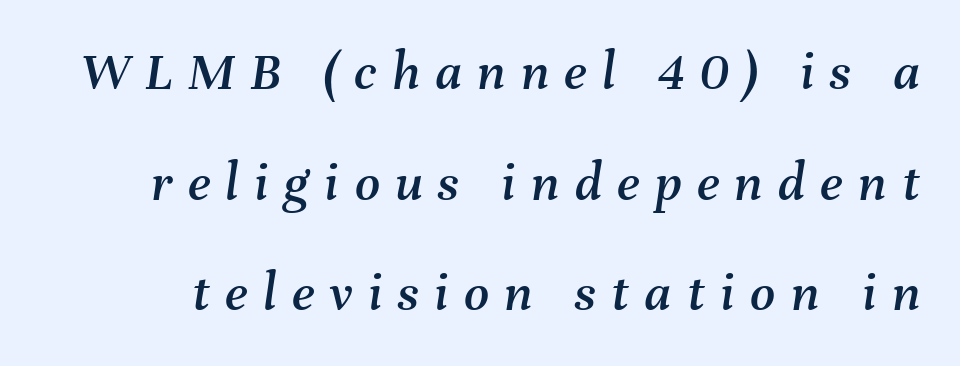
Q: Is the text italic (slanted)? A: Yes, it leans right by about 8 degrees.
Q: Is the text underlined? A: No.
Q: Is the spacing between letters normal or unusually wide? A: Unusually wide.
Q: Is the spacing between lines tight, normal or loose? A: Loose.
Q: Width (condensed, normal, or wide)? A: Normal.
Q: Stroke contrast? A: Medium.
Q: x-height? A: Medium.
Q: Monospaced? A: No.
